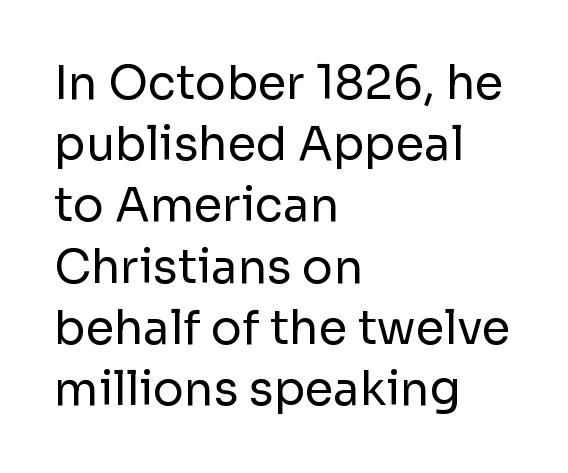
{"serif": "no", "italic": "no", "bold": "no", "weight": "regular", "width": "normal", "stroke_contrast": "low", "x_height": "medium", "monospaced": "no", "underline": "no", "align": "left", "line_spacing": "normal", "line_spacing_ratio": 1.33, "letter_spacing": "normal", "letter_spacing_em": 0.0, "glyph_px": 46}
